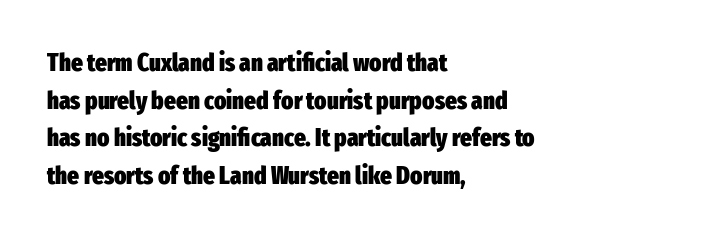
The image shows 25 px bold type, upright; set left-aligned, normal line spacing (1.51x), normal letter spacing, not underlined.
